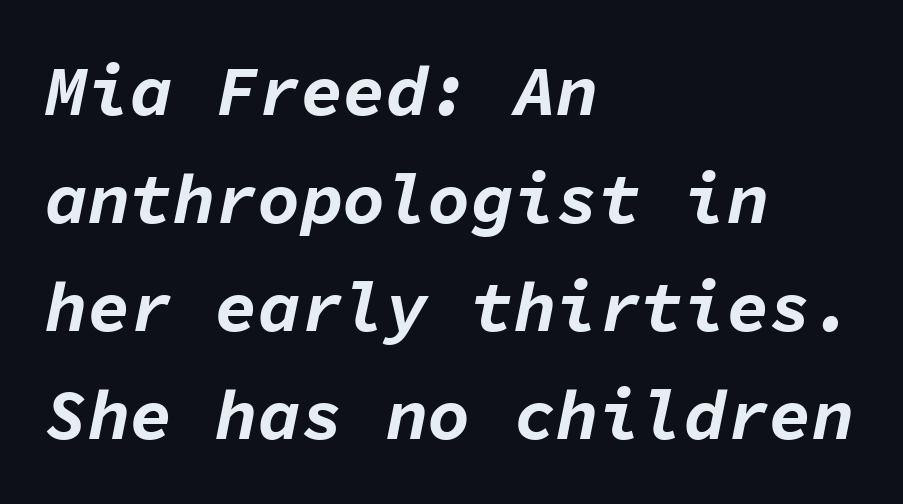
The image shows 71 px bold type, italic (leaning right), monospaced; set left-aligned, normal line spacing (1.52x), normal letter spacing, not underlined; low stroke contrast and a medium x-height.
